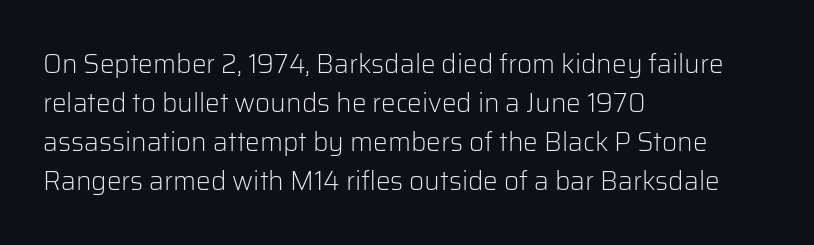
{"italic": "no", "bold": "no", "underline": "no", "align": "left", "line_spacing": "normal", "line_spacing_ratio": 1.5, "letter_spacing": "normal", "letter_spacing_em": 0.0, "glyph_px": 26}
